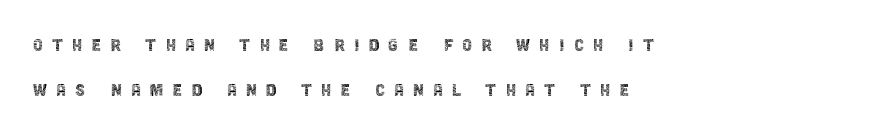
The image shows 22 px text type, upright; set left-aligned, loose line spacing (2.06x), unusually wide letter spacing (+0.42 em), not underlined.
